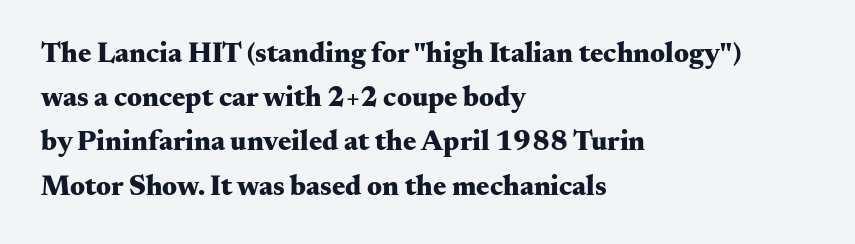
The image shows 28 px heavy, wide serif type, upright; set left-aligned, normal line spacing (1.58x), normal letter spacing, not underlined; medium stroke contrast and a small x-height.
